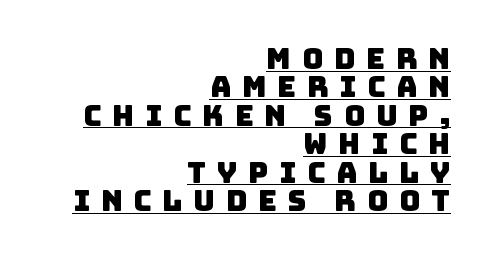
{"serif": "no", "width": "normal", "stroke_contrast": "low", "x_height": "large", "monospaced": "no", "underline": "yes", "align": "right", "line_spacing": "tight", "line_spacing_ratio": 0.98, "letter_spacing": "wide", "letter_spacing_em": 0.37, "glyph_px": 29}
